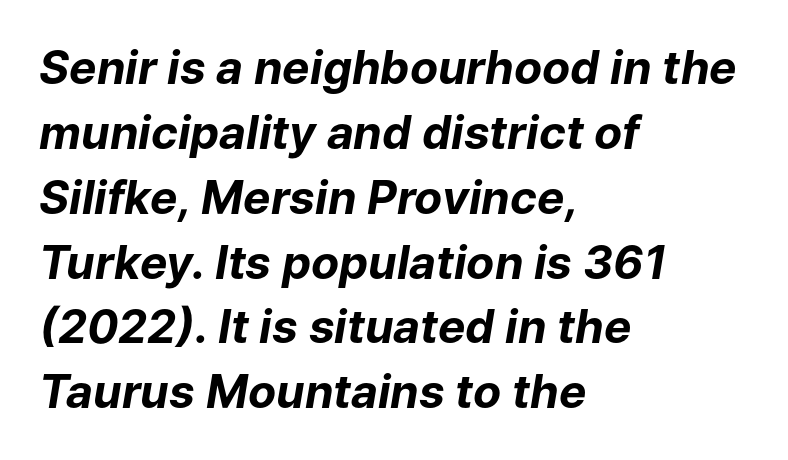
Q: Is the text bold? A: Yes.
Q: Is the text italic (slanted)? A: Yes, it leans right by about 9 degrees.
Q: Is the text underlined? A: No.
Q: How is the paragraph aligned? A: Left-aligned.
Q: Is the spacing between letters normal or unusually wide? A: Normal.
Q: Is the spacing between lines tight, normal or loose? A: Normal.
Q: Width (condensed, normal, or wide)? A: Normal.
Q: Stroke contrast? A: Low.
Q: x-height? A: Medium.
Q: Monospaced? A: No.
